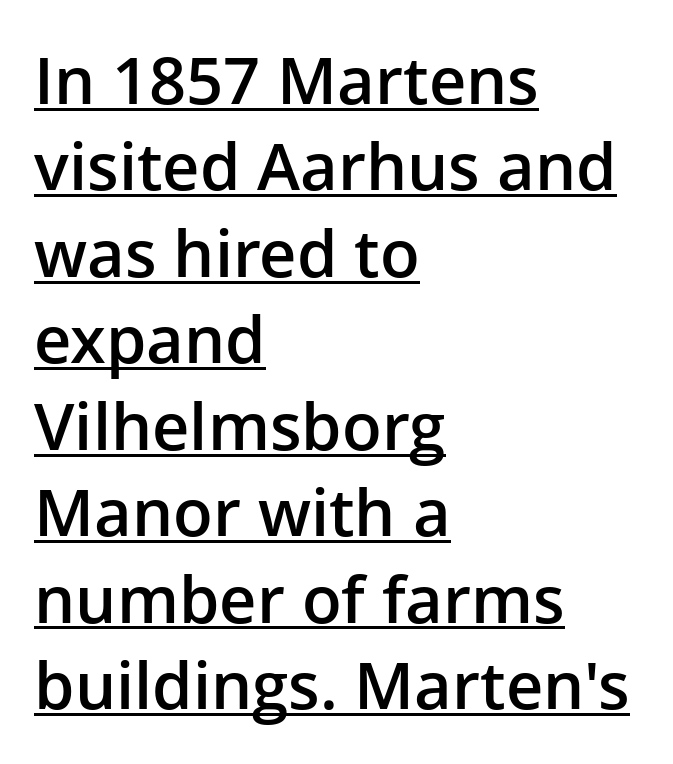
Q: Is the text bold? A: Semi-bold.
Q: Is the text italic (slanted)? A: No, it is upright.
Q: Is the typeface a serif or a sans-serif typeface? A: Sans-serif.
Q: Is the text underlined? A: Yes.
Q: How is the paragraph aligned? A: Left-aligned.
Q: Is the spacing between letters normal or unusually wide? A: Normal.
Q: Is the spacing between lines tight, normal or loose? A: Normal.
Q: Width (condensed, normal, or wide)? A: Normal.
Q: Stroke contrast? A: Low.
Q: x-height? A: Medium.
Q: Monospaced? A: No.
